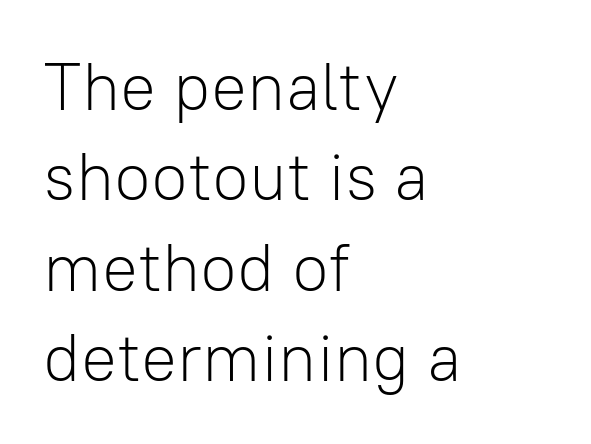
{"serif": "no", "italic": "no", "bold": "no", "weight": "light", "width": "normal", "stroke_contrast": "low", "x_height": "medium", "monospaced": "no", "underline": "no", "align": "left", "line_spacing": "normal", "line_spacing_ratio": 1.35, "letter_spacing": "normal", "letter_spacing_em": 0.0, "glyph_px": 67}
